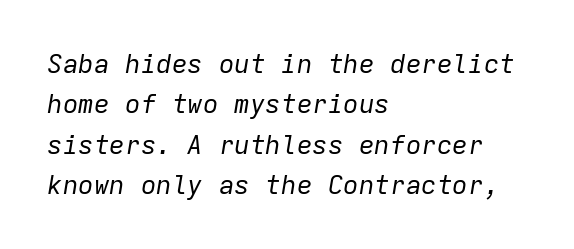
Q: Is the text bold? A: No.
Q: Is the text italic (slanted)? A: Yes, it leans right by about 9 degrees.
Q: Is the text underlined? A: No.
Q: How is the paragraph aligned? A: Left-aligned.
Q: Is the spacing between letters normal or unusually wide? A: Normal.
Q: Is the spacing between lines tight, normal or loose? A: Normal.
